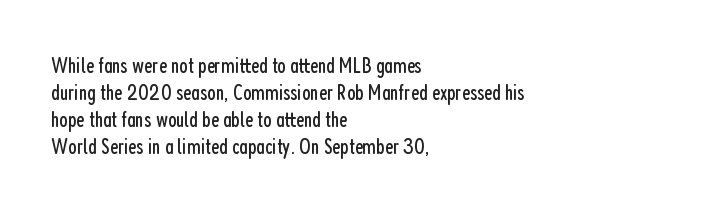
{"italic": "no", "bold": "no", "underline": "no", "align": "left", "line_spacing_ratio": 1.23, "letter_spacing": "normal", "letter_spacing_em": 0.0, "glyph_px": 22}
